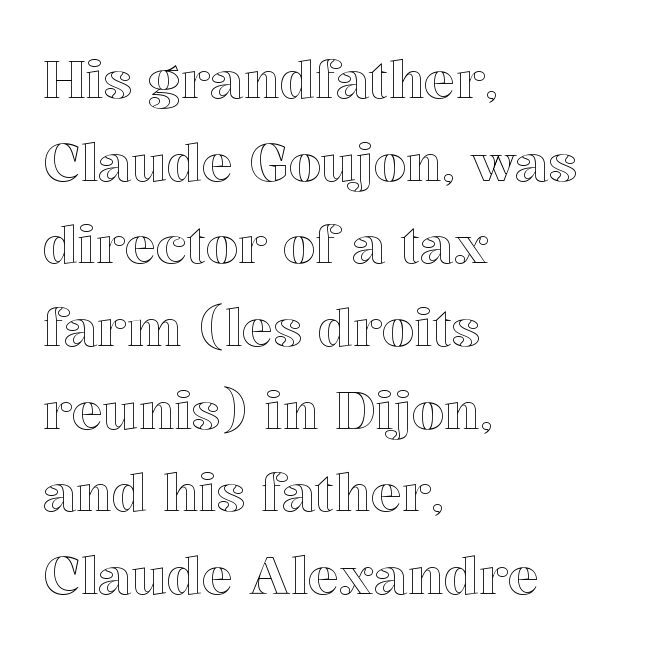
The image shows 52 px text type, upright; set left-aligned, normal line spacing (1.59x), normal letter spacing, not underlined; a medium x-height.
